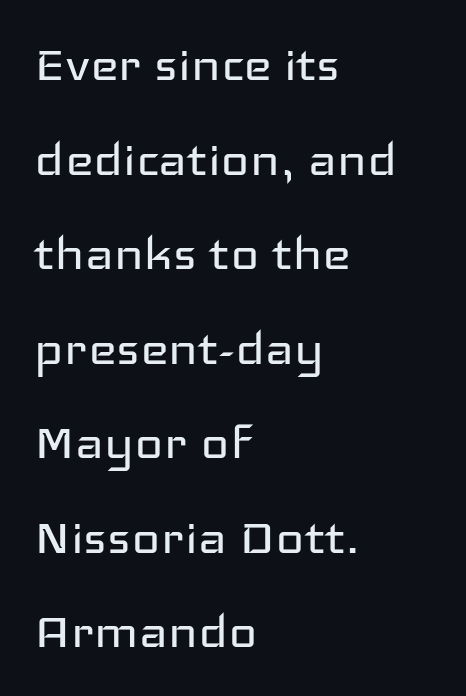
The image shows 61 px regular-weight, wide sans-serif type, upright; set left-aligned, normal line spacing (1.55x), normal letter spacing, not underlined; low stroke contrast and a medium x-height.
